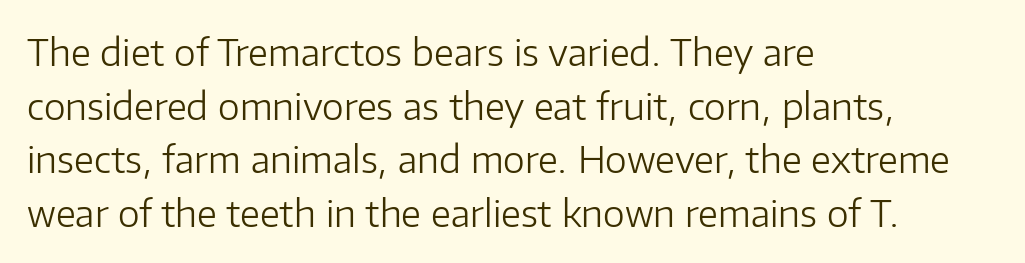
Q: Is the text bold? A: No.
Q: Is the text italic (slanted)? A: No, it is upright.
Q: Is the typeface a serif or a sans-serif typeface? A: Sans-serif.
Q: Is the text underlined? A: No.
Q: How is the paragraph aligned? A: Left-aligned.
Q: Is the spacing between letters normal or unusually wide? A: Normal.
Q: Is the spacing between lines tight, normal or loose? A: Normal.
Q: Width (condensed, normal, or wide)? A: Normal.
Q: Stroke contrast? A: Low.
Q: x-height? A: Medium.
Q: Monospaced? A: No.
